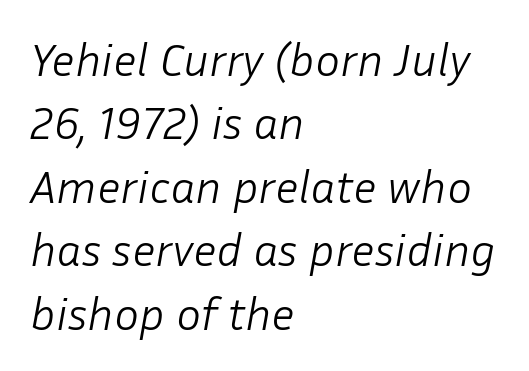
{"italic": "yes", "lean": "right", "slant_degrees": 10, "bold": "no", "weight": "light", "width": "normal", "stroke_contrast": "low", "x_height": "medium", "monospaced": "no", "underline": "no", "align": "left", "line_spacing": "normal", "line_spacing_ratio": 1.35, "letter_spacing": "normal", "letter_spacing_em": 0.0, "glyph_px": 47}
